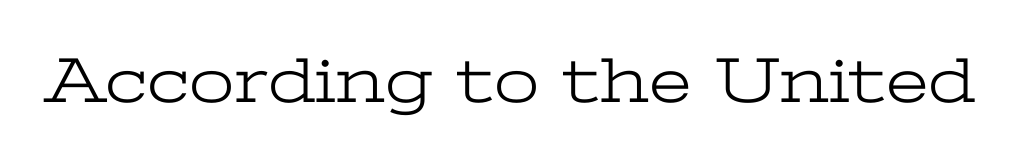
The image shows 65 px light, wide serif type, upright; set normal letter spacing, not underlined; low stroke contrast and a medium x-height.
